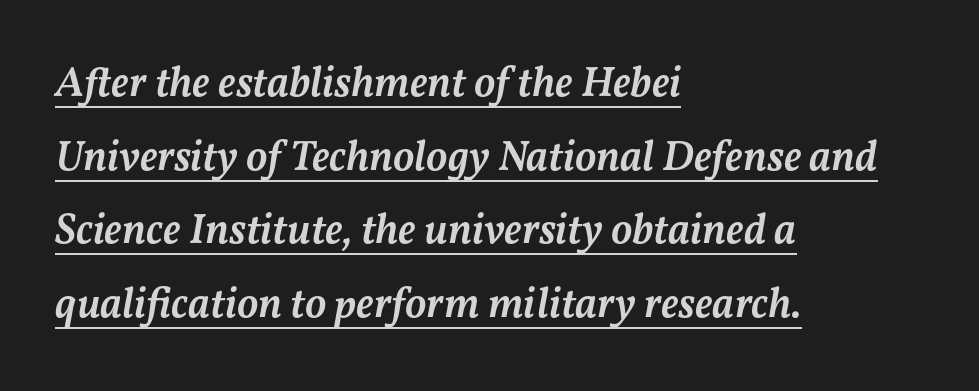
The image shows 43 px semibold type, italic (leaning right); set left-aligned, line spacing 1.71x, normal letter spacing, underlined; medium stroke contrast and a medium x-height.
